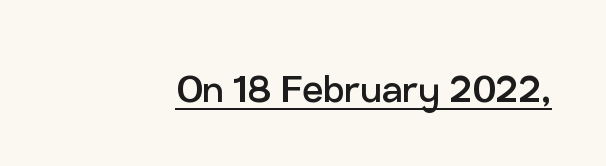
The image shows 46 px regular-weight sans-serif type, upright; set normal letter spacing, underlined; low stroke contrast and a medium x-height.
